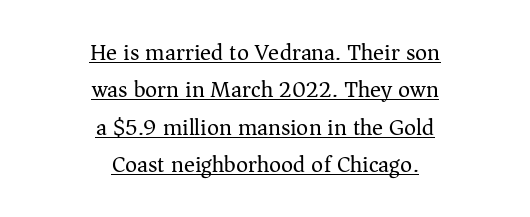
Q: Is the text bold? A: No.
Q: Is the text italic (slanted)? A: No, it is upright.
Q: Is the text underlined? A: Yes.
Q: How is the paragraph aligned? A: Centered.
Q: Is the spacing between letters normal or unusually wide? A: Normal.
Q: Is the spacing between lines tight, normal or loose? A: Normal.
